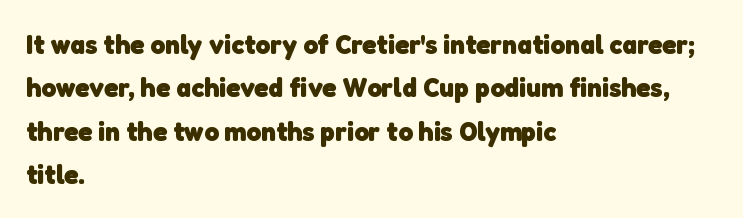
{"serif": "no", "bold": "yes", "weight": "heavy", "width": "normal", "stroke_contrast": "low", "x_height": "medium", "monospaced": "no", "underline": "no", "align": "left", "line_spacing": "normal", "line_spacing_ratio": 1.55, "letter_spacing": "normal", "letter_spacing_em": 0.0, "glyph_px": 28}
